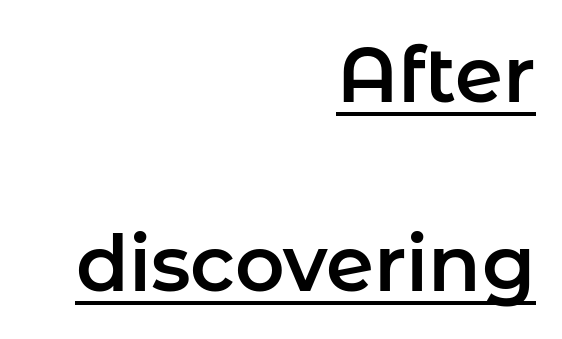
The image shows 77 px sans-serif type, upright; set right-aligned, loose line spacing (2.46x), normal letter spacing, underlined; low stroke contrast and a medium x-height.
